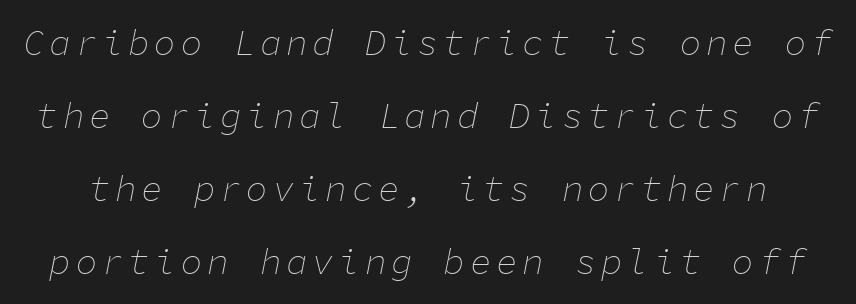
Q: Is the text bold? A: No.
Q: Is the text italic (slanted)? A: Yes, it leans right by about 11 degrees.
Q: Is the text underlined? A: No.
Q: Is the spacing between lines tight, normal or loose? A: Loose.
Q: Width (condensed, normal, or wide)? A: Normal.
Q: Stroke contrast? A: Low.
Q: x-height? A: Medium.
Q: Monospaced? A: Yes.
